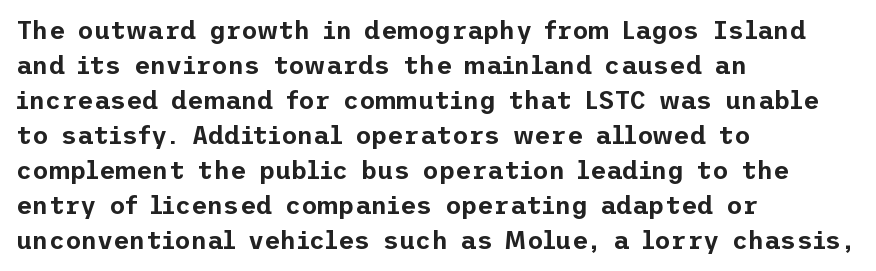
Q: Is the text italic (slanted)? A: No, it is upright.
Q: Is the text underlined? A: No.
Q: How is the paragraph aligned? A: Left-aligned.
Q: Is the spacing between letters normal or unusually wide? A: Normal.
Q: Is the spacing between lines tight, normal or loose? A: Normal.
